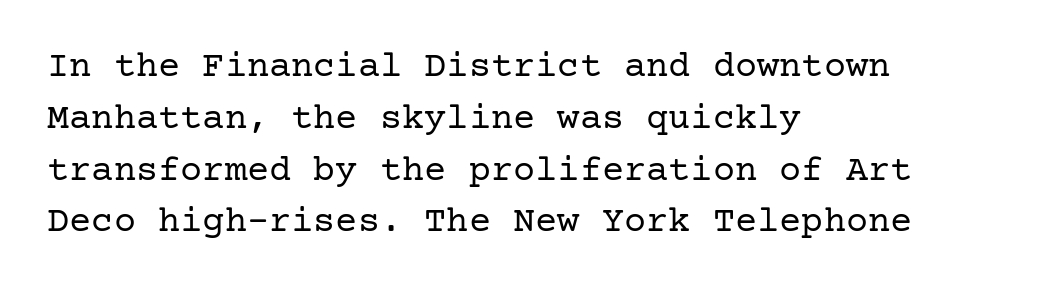
Q: Is the text bold? A: No.
Q: Is the text italic (slanted)? A: No, it is upright.
Q: Is the typeface a serif or a sans-serif typeface? A: Serif.
Q: Is the text underlined? A: No.
Q: How is the paragraph aligned? A: Left-aligned.
Q: Is the spacing between letters normal or unusually wide? A: Normal.
Q: Is the spacing between lines tight, normal or loose? A: Normal.
Q: Width (condensed, normal, or wide)? A: Normal.
Q: Stroke contrast? A: Low.
Q: x-height? A: Medium.
